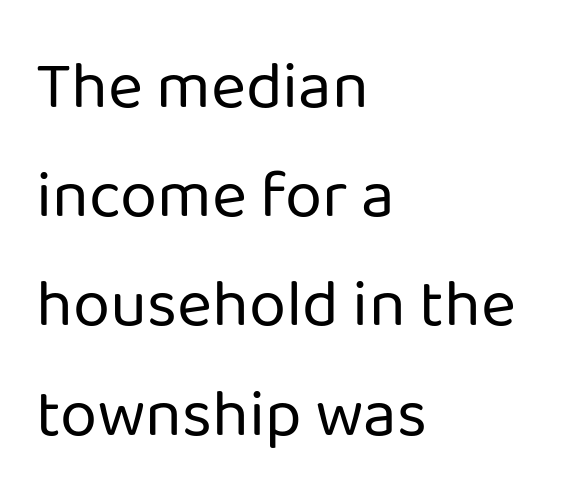
The image shows 67 px regular-weight sans-serif type, upright; set left-aligned, normal line spacing (1.63x), normal letter spacing, not underlined; low stroke contrast and a medium x-height.
